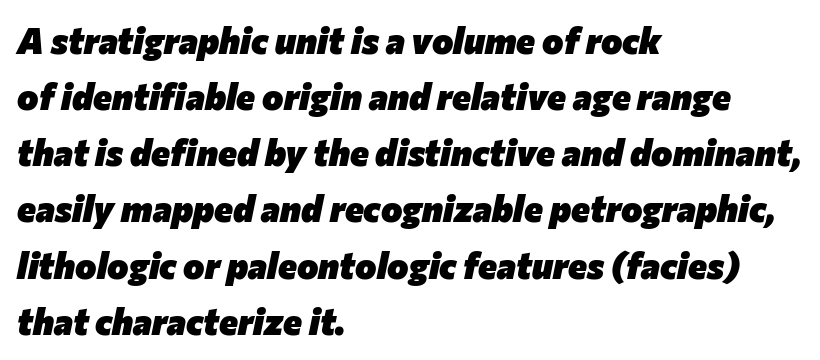
The image shows 36 px heavy type, italic (leaning right); set left-aligned, normal line spacing (1.56x), normal letter spacing, not underlined; low stroke contrast and a medium x-height.
